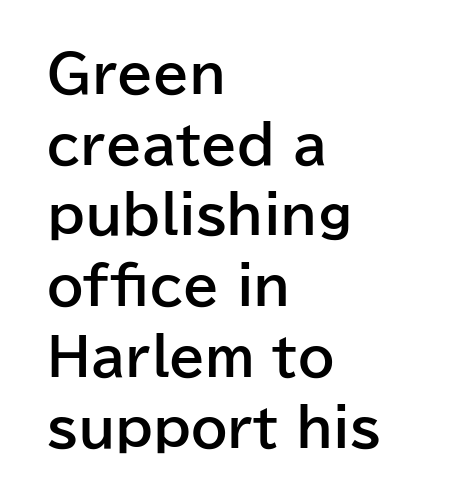
The image shows 52 px bold sans-serif type, upright; set left-aligned, normal line spacing (1.36x), normal letter spacing, not underlined; low stroke contrast and a medium x-height.
